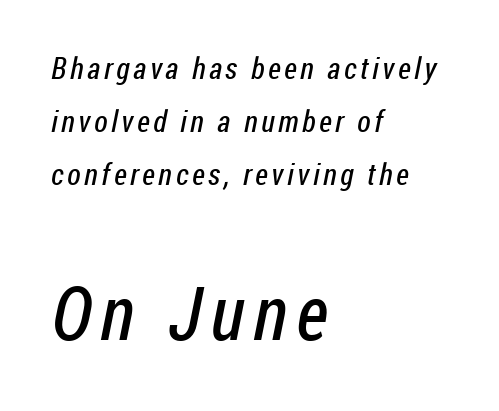
{"serif": "no", "bold": "no", "weight": "regular", "width": "condensed", "stroke_contrast": "low", "x_height": "medium", "monospaced": "no", "underline": "no", "align": "left", "line_spacing_ratio": 1.77, "larger_block": "second", "size_ratio": 2.5, "glyph_px": 75}
